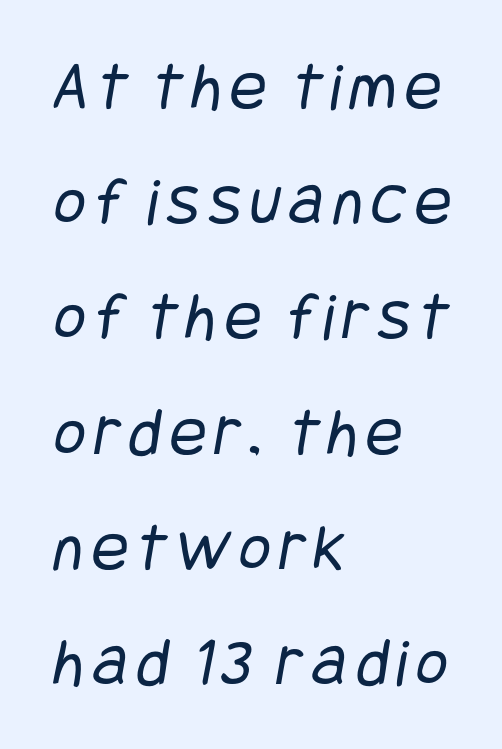
The image shows 69 px regular-weight, condensed sans-serif type; set left-aligned, normal line spacing (1.67x), not underlined; low stroke contrast and a large x-height.
